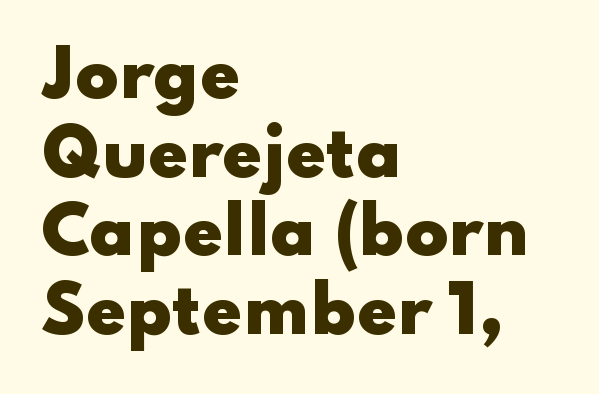
The image shows 64 px heavy, wide sans-serif type, upright; set left-aligned, line spacing 1.23x, normal letter spacing, not underlined; low stroke contrast and a small x-height.
